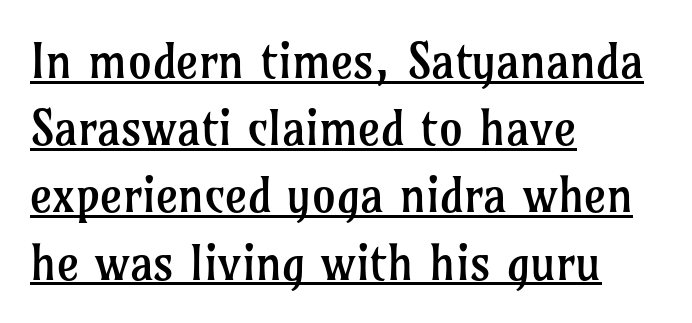
Underlining? Definitely there. Counters stay open thanks to moderate or lighter strokes. To sum up the face: it has serifs. The setting favours the left margin, as ordinary paragraphs usually do. In terms of letterspacing, this is plain default setting. Quick note: interline space is typical.
